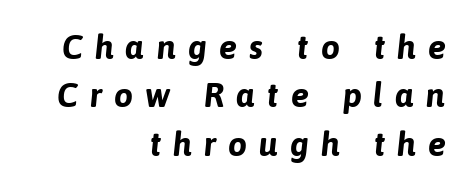
The image shows 34 px bold sans-serif type; set right-aligned, normal line spacing (1.42x), unusually wide letter spacing (+0.35 em), not underlined; low stroke contrast and a medium x-height.
